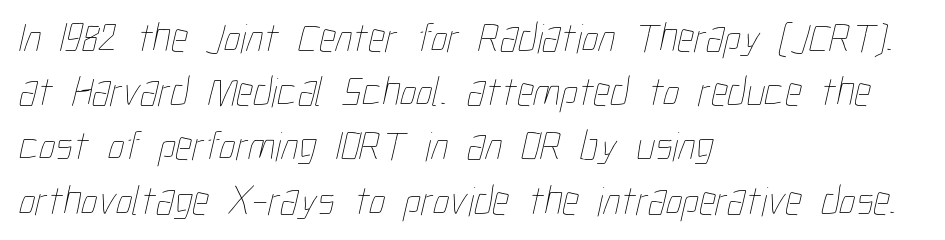
The image shows 42 px thin, condensed type; set left-aligned, normal line spacing (1.29x), normal letter spacing, not underlined; low stroke contrast and a medium x-height.
